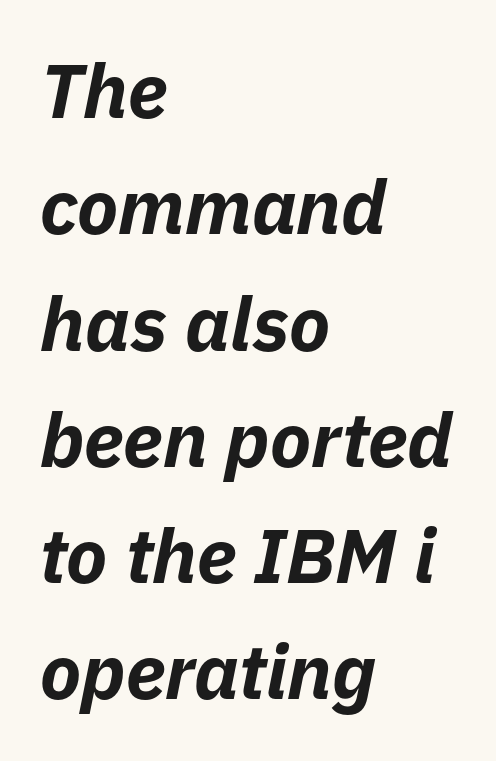
Looks like regular typesetting: each glyph gets only the width it needs. No word sits above an underline. Is the type slanted? Yes — the strokes lean at a clear angle. Horizontally, the lines are justified to the leading edge only. The letters are bold, with thick, heavy strokes.
